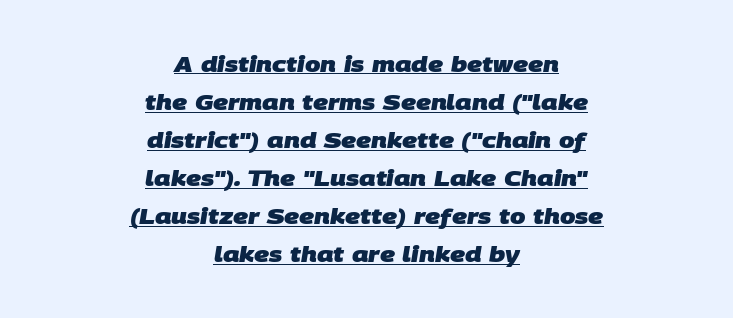
These lines carry a lot of weight — the face is fully bold. A typesetter would call this zero additional tracking. Notice how the passage keeps no hard edge, just a central spine. The specimen includes a rule beneath the text block's lines.
